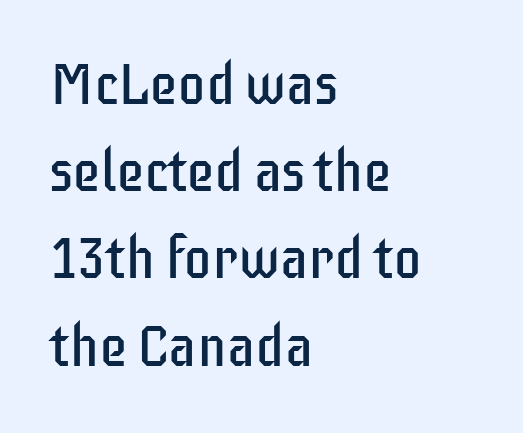
{"serif": "no", "italic": "no", "bold": "no", "weight": "regular", "width": "condensed", "stroke_contrast": "low", "x_height": "large", "monospaced": "no", "underline": "no", "align": "left", "line_spacing": "normal", "line_spacing_ratio": 1.53, "letter_spacing": "normal", "letter_spacing_em": 0.0, "glyph_px": 57}
